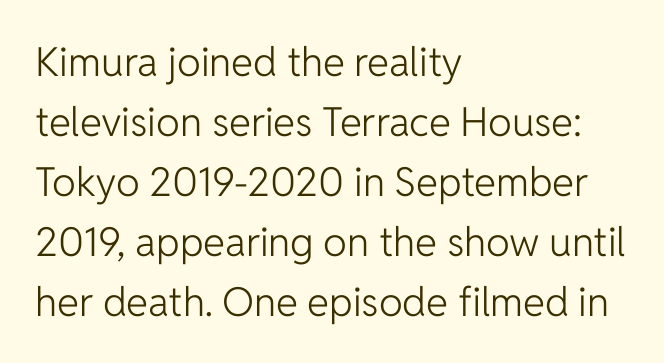
The image shows 40 px light sans-serif type, upright; set left-aligned, normal line spacing (1.5x), normal letter spacing, not underlined; low stroke contrast and a medium x-height.
